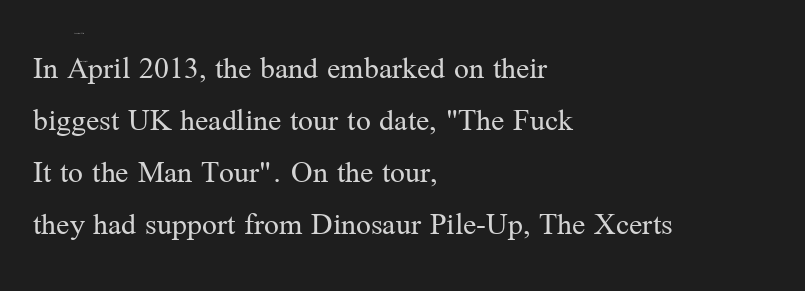
The image shows 33 px regular-weight serif type, upright; set left-aligned, normal line spacing (1.58x), normal letter spacing, not underlined; medium stroke contrast and a medium x-height.
